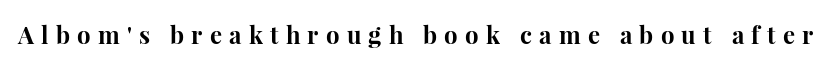
Q: Is the text bold? A: Yes.
Q: Is the text italic (slanted)? A: No, it is upright.
Q: Is the text underlined? A: No.
Q: Is the spacing between letters normal or unusually wide? A: Unusually wide.
